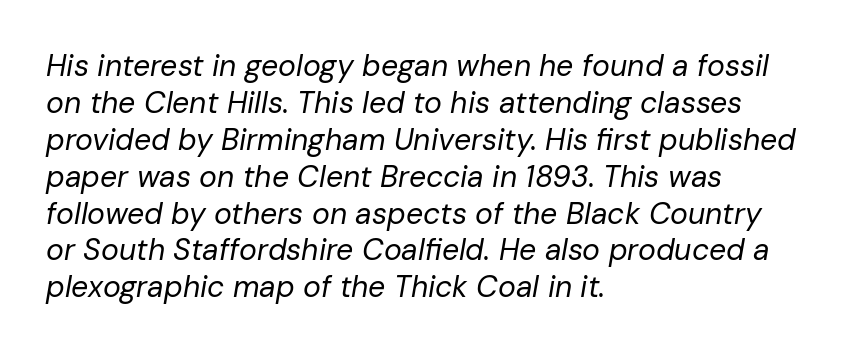
{"italic": "yes", "lean": "right", "slant_degrees": 10, "bold": "no", "weight": "regular", "width": "normal", "stroke_contrast": "low", "x_height": "medium", "monospaced": "no", "underline": "no", "align": "left", "line_spacing_ratio": 1.23, "letter_spacing": "normal", "letter_spacing_em": 0.0, "glyph_px": 30}
